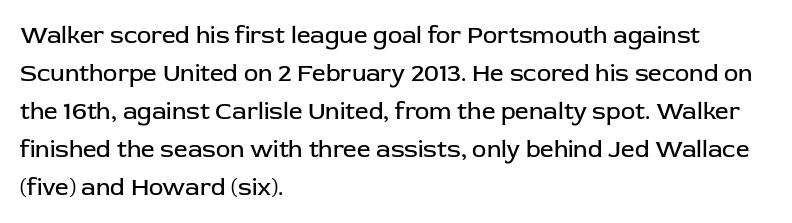
Q: Is the text bold? A: No.
Q: Is the text italic (slanted)? A: No, it is upright.
Q: Is the text underlined? A: No.
Q: How is the paragraph aligned? A: Left-aligned.
Q: Is the spacing between letters normal or unusually wide? A: Normal.
Q: Is the spacing between lines tight, normal or loose? A: Normal.
